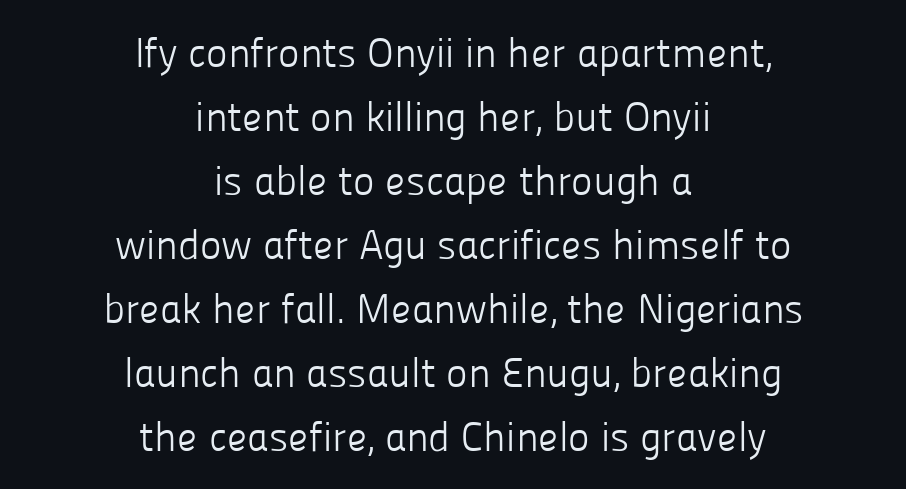
Between one letter and the next there's only the usual sliver of space. Varying glyph widths throughout — classic text-font behaviour. Tall strokes in this sample are plumb rather than angled. No chunkiness to these letters — they're not bold.
